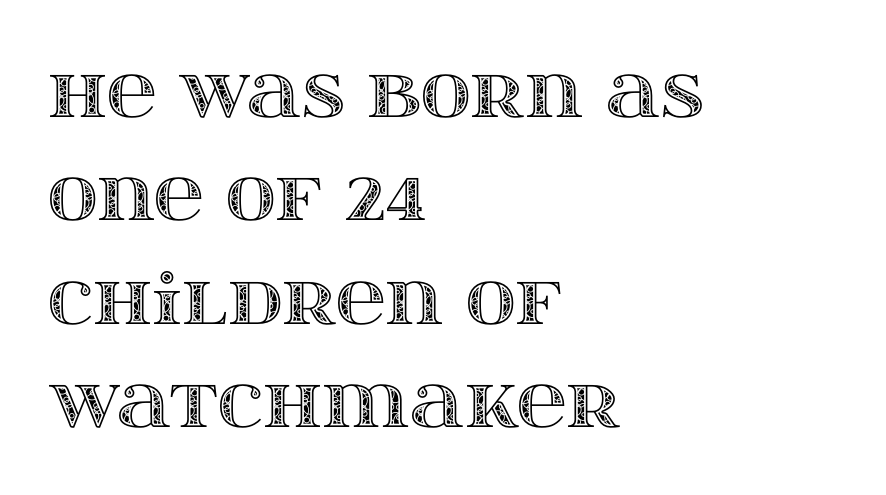
The image shows 69 px wide type, upright; set left-aligned, normal line spacing (1.5x), normal letter spacing, not underlined; a large x-height.
